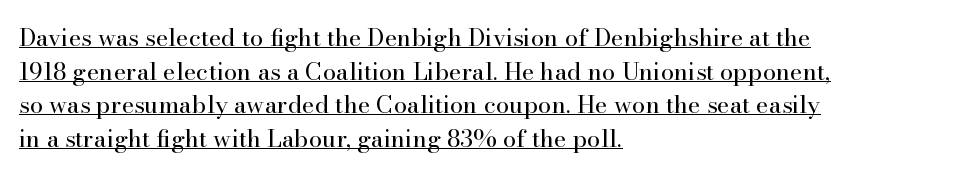
Q: Is the text bold? A: No.
Q: Is the text italic (slanted)? A: No, it is upright.
Q: Is the text underlined? A: Yes.
Q: How is the paragraph aligned? A: Left-aligned.
Q: Is the spacing between letters normal or unusually wide? A: Normal.
Q: Is the spacing between lines tight, normal or loose? A: Normal.
